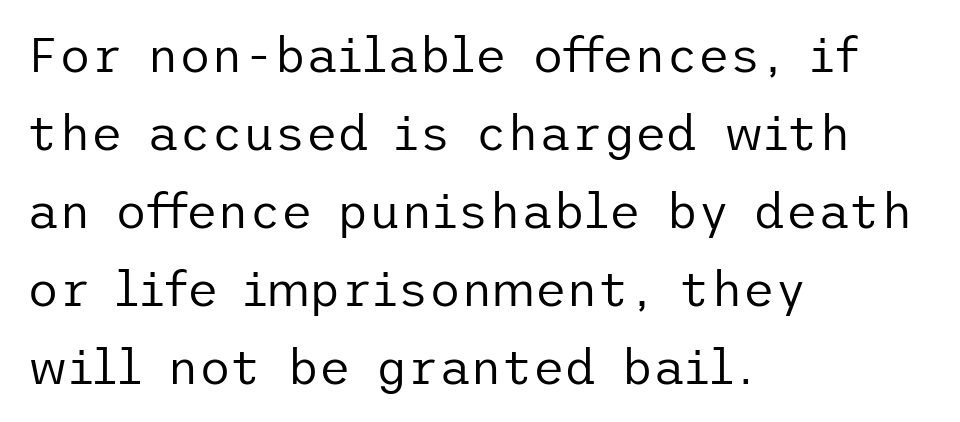
{"serif": "no", "italic": "no", "bold": "no", "weight": "regular", "width": "normal", "stroke_contrast": "low", "x_height": "medium", "underline": "no", "align": "left", "line_spacing": "normal", "line_spacing_ratio": 1.59, "letter_spacing": "normal", "letter_spacing_em": 0.0, "glyph_px": 49}
